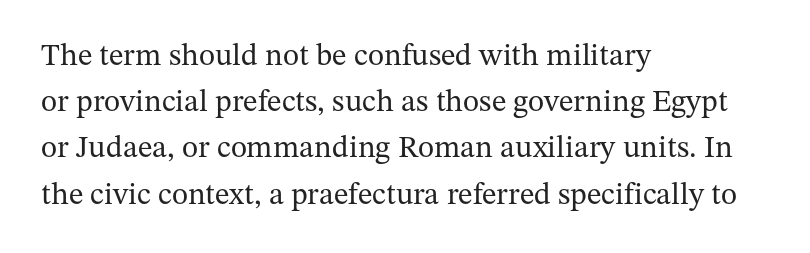
Is this a heavy cut? Hardly; it is regular or lighter. The face used here is proportionally spaced, like ordinary book or web type. Descenders are the only things crossing below the line. What kind of face is this? One with serifs. The letters stand straight up with perfectly vertical stems.
